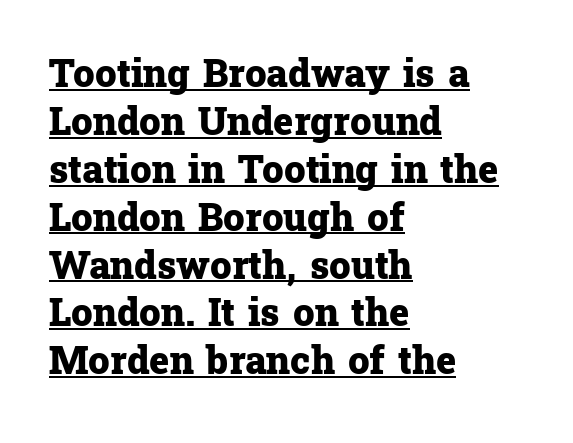
Q: Is the text bold? A: Yes.
Q: Is the text italic (slanted)? A: No, it is upright.
Q: Is the typeface a serif or a sans-serif typeface? A: Serif.
Q: Is the text underlined? A: Yes.
Q: How is the paragraph aligned? A: Left-aligned.
Q: Is the spacing between letters normal or unusually wide? A: Normal.
Q: Is the spacing between lines tight, normal or loose? A: Normal.
Q: Width (condensed, normal, or wide)? A: Normal.
Q: Stroke contrast? A: Low.
Q: x-height? A: Medium.
Q: Monospaced? A: No.
